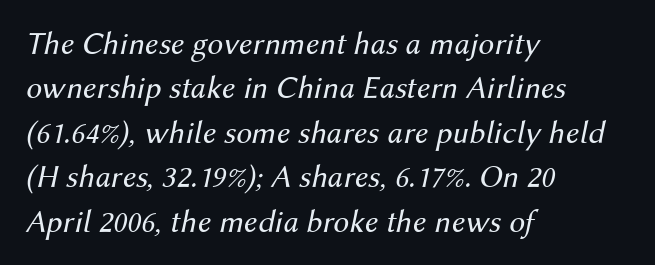
{"italic": "yes", "lean": "right", "slant_degrees": 12, "bold": "no", "weight": "regular", "width": "normal", "stroke_contrast": "medium", "x_height": "medium", "monospaced": "no", "underline": "no", "align": "left", "line_spacing": "normal", "line_spacing_ratio": 1.39, "letter_spacing": "normal", "letter_spacing_em": 0.0, "glyph_px": 32}
